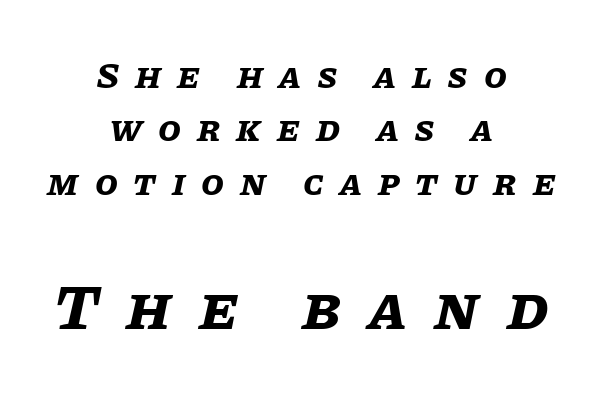
{"italic": "yes", "lean": "right", "slant_degrees": 11, "bold": "yes", "weight": "bold", "width": "normal", "stroke_contrast": "low", "x_height": "large", "monospaced": "no", "underline": "no", "align": "center", "line_spacing": "normal", "line_spacing_ratio": 1.44, "letter_spacing": "wide", "letter_spacing_em": 0.43, "larger_block": "second", "size_ratio": 1.73, "glyph_px": 64}
